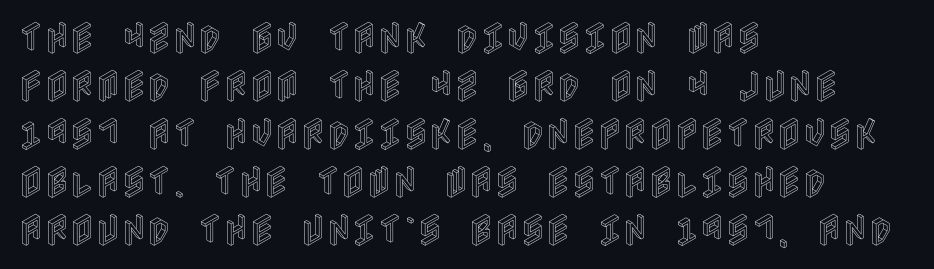
Q: Is the text italic (slanted)? A: No, it is upright.
Q: Is the text underlined? A: No.
Q: How is the paragraph aligned? A: Left-aligned.
Q: Is the spacing between letters normal or unusually wide? A: Normal.
Q: Is the spacing between lines tight, normal or loose? A: Normal.
Q: Width (condensed, normal, or wide)? A: Condensed.
Q: x-height? A: Large.
